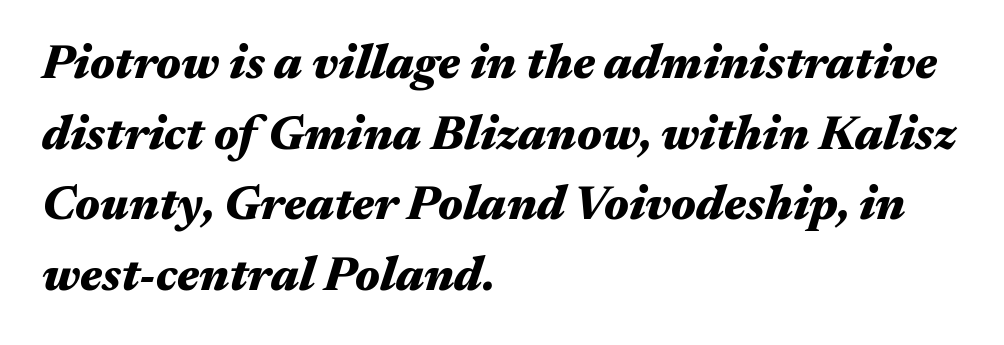
The image shows 48 px heavy, wide type, italic (leaning right); set left-aligned, normal line spacing (1.47x), normal letter spacing, not underlined; medium stroke contrast and a medium x-height.
